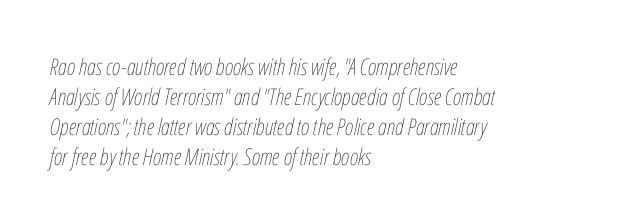
Honestly, there is no underline to notice here at all. The font is comparable to plain body text, perhaps lighter. Regular leading. The passage shown has conventional tracking throughout.
